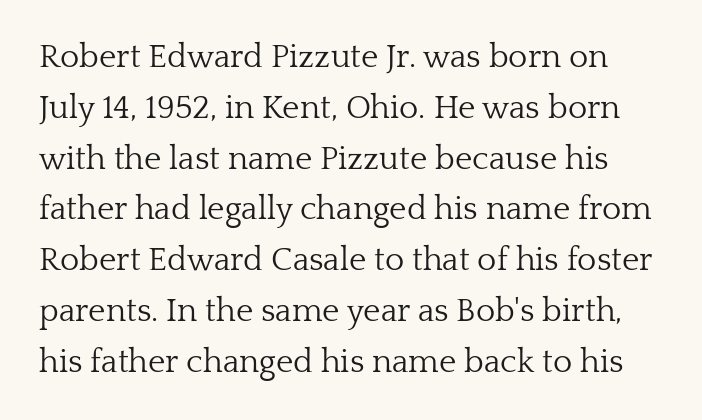
Successive baselines arrive at the customary interval. The typeface has the unassuming heft of standard copy or less. What stands out about the letter spacing? Nothing — it is the standard amount. Small tapered or slab feet sit at the stroke ends, so this counts as serif. Ascenders rise straight up at ninety degrees.
